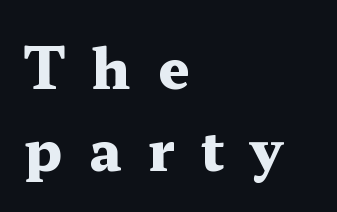
Q: Is the text bold? A: Yes.
Q: Is the text italic (slanted)? A: No, it is upright.
Q: Is the typeface a serif or a sans-serif typeface? A: Serif.
Q: Is the text underlined? A: No.
Q: How is the paragraph aligned? A: Left-aligned.
Q: Is the spacing between letters normal or unusually wide? A: Unusually wide.
Q: Is the spacing between lines tight, normal or loose? A: Normal.
Q: Width (condensed, normal, or wide)? A: Wide.
Q: Stroke contrast? A: Medium.
Q: x-height? A: Medium.
Q: Monospaced? A: No.
